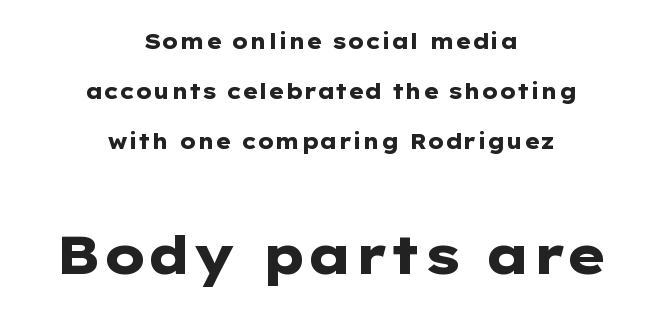
Quick note: not italic, upright. This sample trades compactness for vertical openness between lines. The setting favours the middle, as headings and verse often do. The face used here is a sans, in the tradition of grotesques and geometrics. Pretty heavy lettering here — definitely bold.
